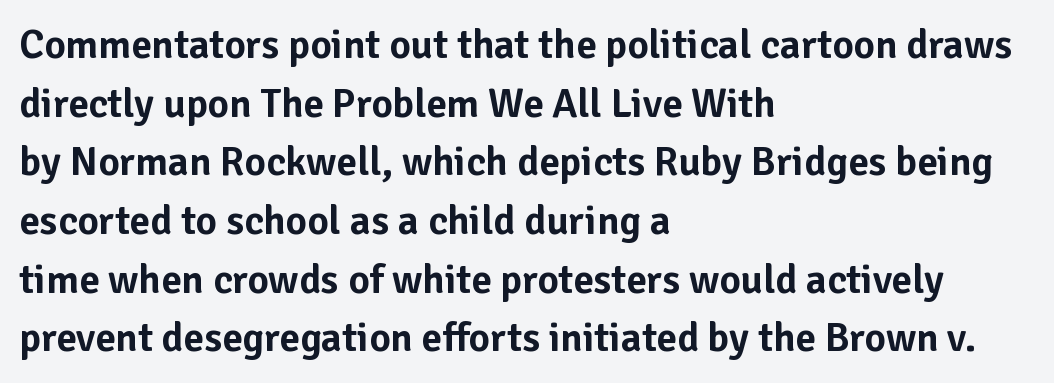
Q: Is the text italic (slanted)? A: No, it is upright.
Q: Is the typeface a serif or a sans-serif typeface? A: Sans-serif.
Q: Is the text underlined? A: No.
Q: How is the paragraph aligned? A: Left-aligned.
Q: Is the spacing between letters normal or unusually wide? A: Normal.
Q: Is the spacing between lines tight, normal or loose? A: Normal.
Q: Width (condensed, normal, or wide)? A: Normal.
Q: Stroke contrast? A: Low.
Q: x-height? A: Medium.
Q: Monospaced? A: No.
